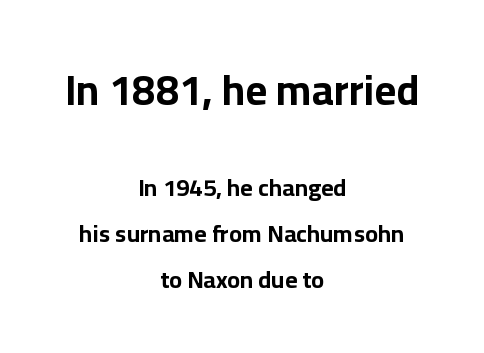
{"serif": "no", "italic": "no", "bold": "yes", "weight": "bold", "width": "normal", "stroke_contrast": "low", "x_height": "medium", "monospaced": "no", "underline": "no", "align": "center", "line_spacing": "loose", "line_spacing_ratio": 1.92, "letter_spacing": "normal", "letter_spacing_em": 0.0, "larger_block": "first", "size_ratio": 1.75, "glyph_px": 42}
